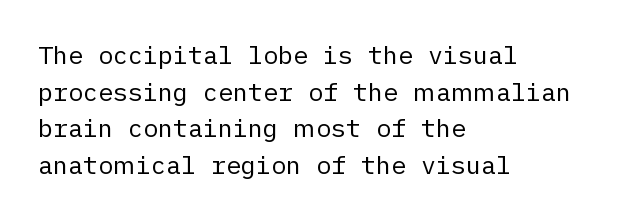
{"italic": "no", "bold": "no", "underline": "no", "align": "left", "line_spacing": "normal", "line_spacing_ratio": 1.47, "letter_spacing": "normal", "letter_spacing_em": 0.0, "glyph_px": 25}
